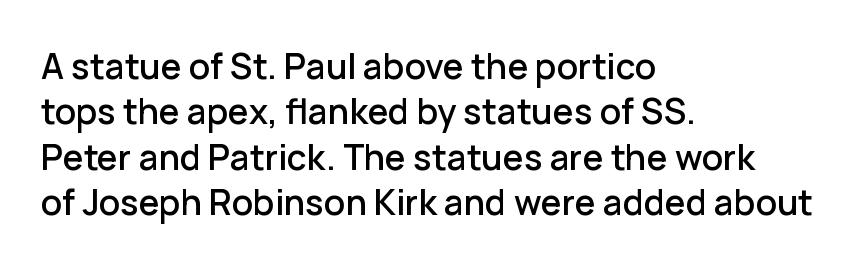
The lettering holds an erect, upright posture throughout. Every row of glyphs begins at an identical x-position on the left. This sample has the flowing, uneven cadence of proportional lettering. Is the letter spacing exaggerated? No — it looks like the ordinary default. Is this a sans? Yes — the strokes have no serifs.
